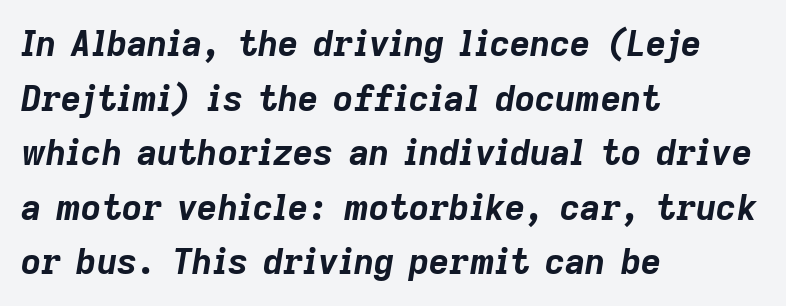
Q: Is the text bold? A: Yes.
Q: Is the text italic (slanted)? A: Yes, it leans right by about 9 degrees.
Q: Is the text underlined? A: No.
Q: How is the paragraph aligned? A: Left-aligned.
Q: Is the spacing between letters normal or unusually wide? A: Normal.
Q: Is the spacing between lines tight, normal or loose? A: Normal.
Q: Width (condensed, normal, or wide)? A: Normal.
Q: Stroke contrast? A: Low.
Q: x-height? A: Medium.
Q: Monospaced? A: No.
